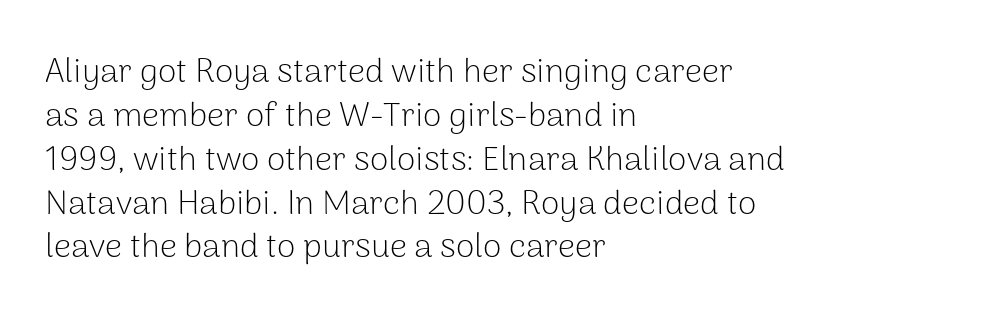
Q: Is the text bold? A: No.
Q: Is the text italic (slanted)? A: No, it is upright.
Q: Is the typeface a serif or a sans-serif typeface? A: Sans-serif.
Q: Is the text underlined? A: No.
Q: How is the paragraph aligned? A: Left-aligned.
Q: Is the spacing between letters normal or unusually wide? A: Normal.
Q: Is the spacing between lines tight, normal or loose? A: Normal.
Q: Width (condensed, normal, or wide)? A: Normal.
Q: Stroke contrast? A: Low.
Q: x-height? A: Medium.
Q: Monospaced? A: No.
